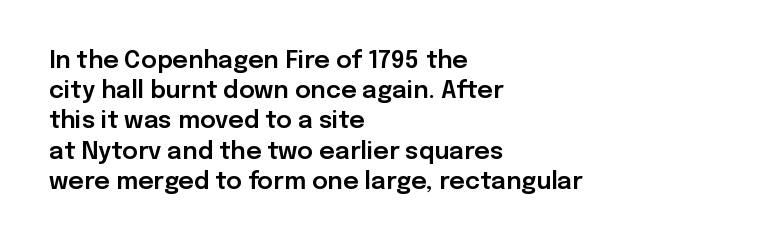
The image shows 24 px text type, upright; set left-aligned, normal line spacing (1.26x), normal letter spacing, not underlined.
